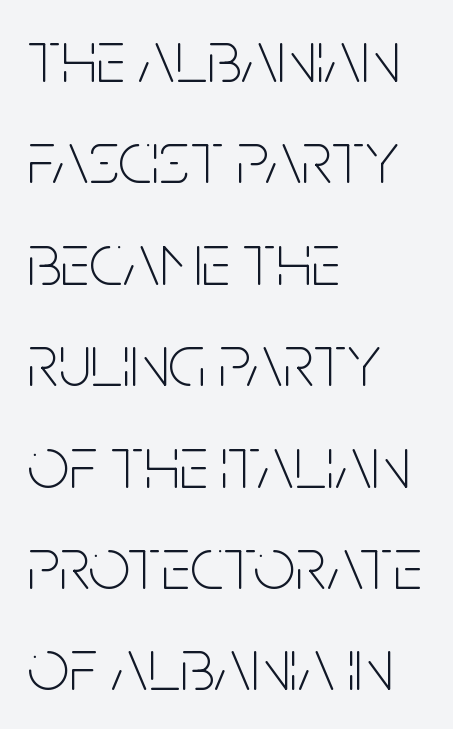
The image shows 74 px thin, condensed sans-serif type, upright; set left-aligned, normal line spacing (1.37x), normal letter spacing, not underlined; low stroke contrast and a large x-height.
